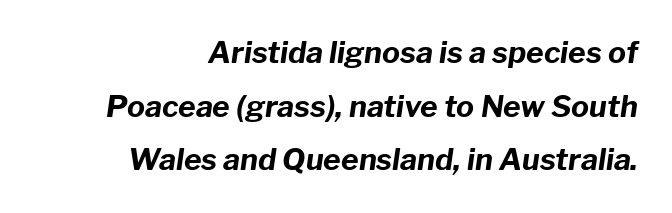
In terms of letterspacing, this is plain default setting. Here the designer chose a conventional face with non-uniform glyph widths. It's the slanting kind of type. The font is running at its bold setting.
